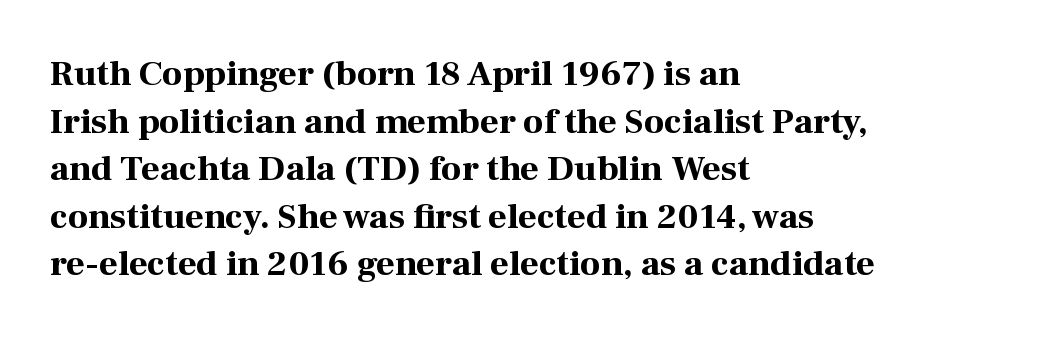
The image shows 36 px bold serif type, upright; set left-aligned, normal line spacing (1.32x), normal letter spacing, not underlined; high stroke contrast and a medium x-height.
